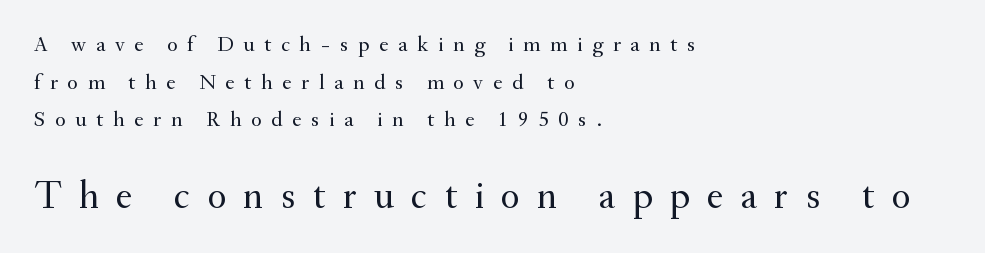
The letters stand upright; this is a roman face. Caption: face not bold, strokes unweighted. The rendering uses natural spacing where letterforms have individual widths. Nobody drew a line under any word here.
